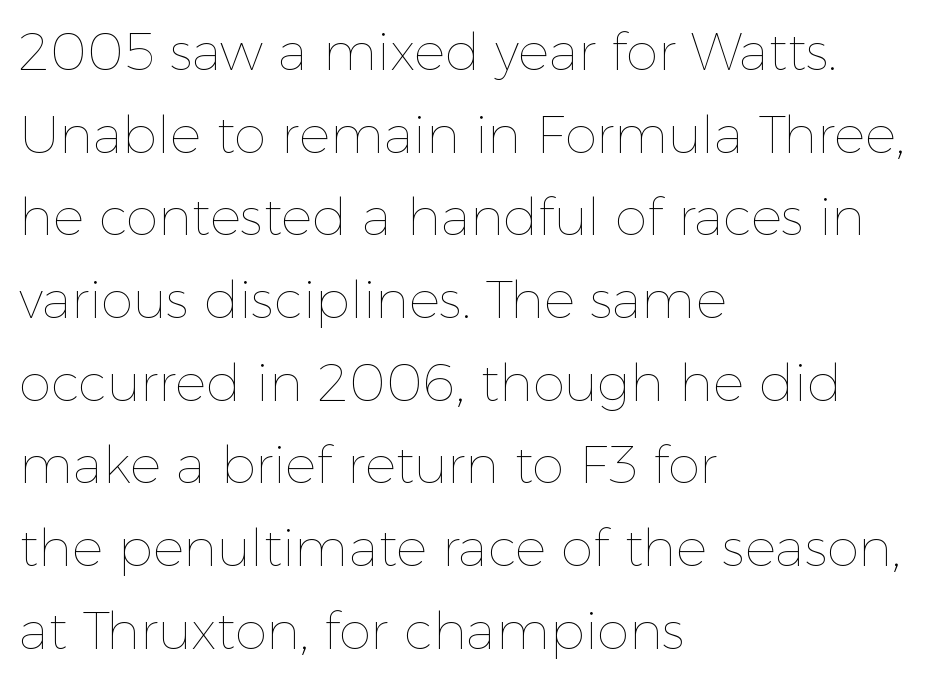
Q: Is the text bold? A: No.
Q: Is the text italic (slanted)? A: No, it is upright.
Q: Is the text underlined? A: No.
Q: How is the paragraph aligned? A: Left-aligned.
Q: Is the spacing between letters normal or unusually wide? A: Normal.
Q: Is the spacing between lines tight, normal or loose? A: Normal.
Q: Width (condensed, normal, or wide)? A: Normal.
Q: x-height? A: Medium.
Q: Monospaced? A: No.
